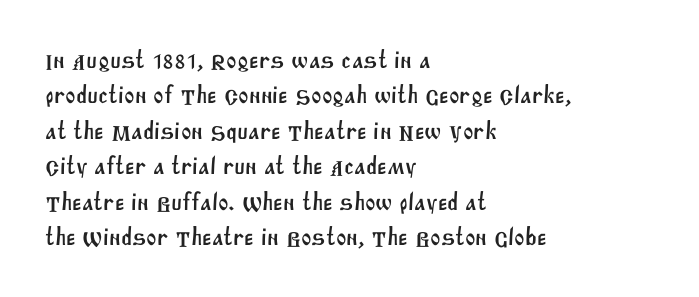
Q: Is the text underlined? A: No.
Q: How is the paragraph aligned? A: Left-aligned.
Q: Is the spacing between letters normal or unusually wide? A: Normal.
Q: Is the spacing between lines tight, normal or loose? A: Normal.
